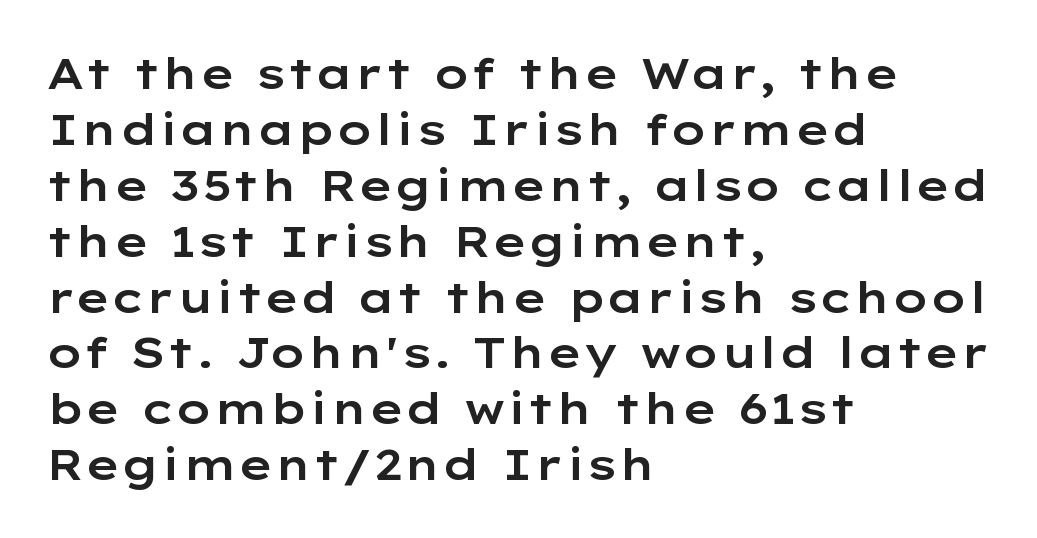
{"serif": "no", "italic": "no", "width": "wide", "stroke_contrast": "low", "x_height": "medium", "monospaced": "no", "underline": "no", "align": "left", "line_spacing": "normal", "line_spacing_ratio": 1.3, "letter_spacing": "normal", "letter_spacing_em": 0.0, "glyph_px": 43}
